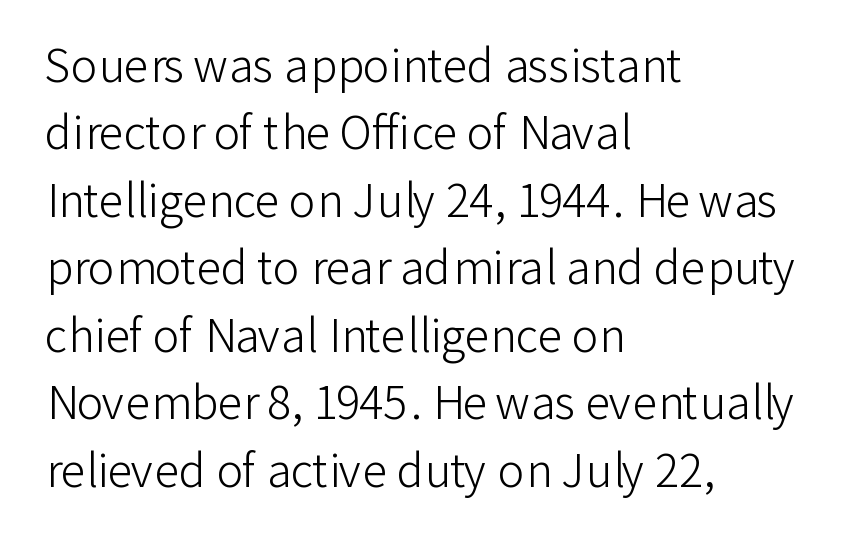
The image shows 45 px light sans-serif type, upright; set left-aligned, normal line spacing (1.5x), normal letter spacing, not underlined; low stroke contrast and a medium x-height.
